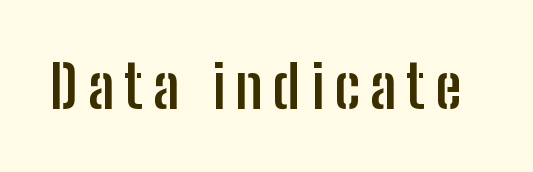
Q: Is the text bold? A: Yes.
Q: Is the text italic (slanted)? A: No, it is upright.
Q: Is the typeface a serif or a sans-serif typeface? A: Sans-serif.
Q: Is the text underlined? A: No.
Q: Width (condensed, normal, or wide)? A: Condensed.
Q: Stroke contrast? A: Low.
Q: x-height? A: Medium.
Q: Monospaced? A: No.
